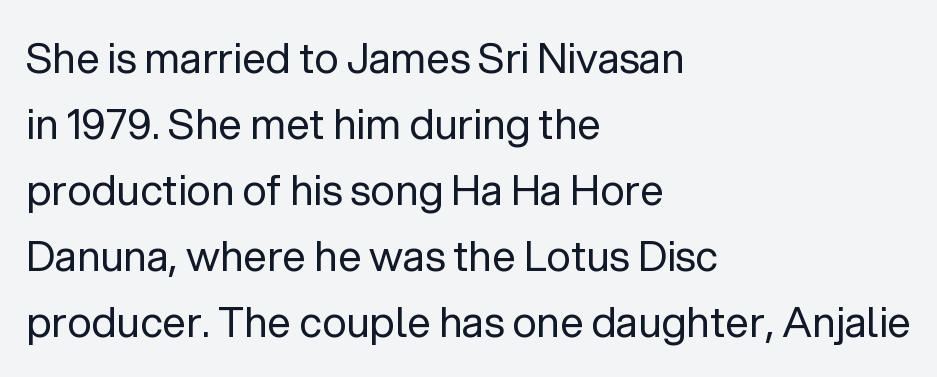
{"serif": "no", "italic": "no", "bold": "no", "weight": "regular", "width": "normal", "stroke_contrast": "low", "x_height": "medium", "monospaced": "no", "underline": "no", "align": "left", "line_spacing": "normal", "line_spacing_ratio": 1.57, "letter_spacing": "normal", "letter_spacing_em": 0.0, "glyph_px": 42}
